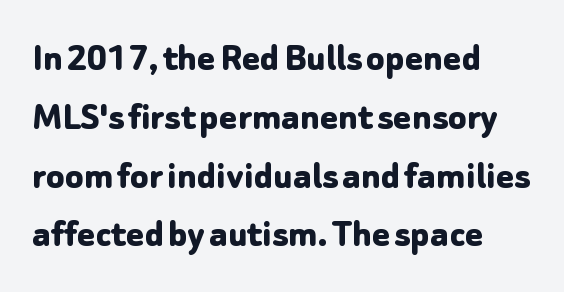
Q: Is the text bold? A: Yes.
Q: Is the text italic (slanted)? A: No, it is upright.
Q: Is the typeface a serif or a sans-serif typeface? A: Sans-serif.
Q: Is the text underlined? A: No.
Q: How is the paragraph aligned? A: Left-aligned.
Q: Is the spacing between letters normal or unusually wide? A: Normal.
Q: Is the spacing between lines tight, normal or loose? A: Normal.
Q: Width (condensed, normal, or wide)? A: Normal.
Q: Stroke contrast? A: Low.
Q: x-height? A: Medium.
Q: Monospaced? A: No.
